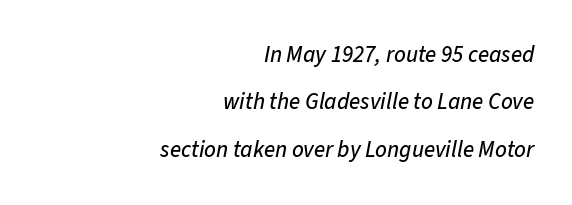
{"italic": "yes", "lean": "right", "slant_degrees": 11, "underline": "no", "align": "right", "line_spacing": "loose", "line_spacing_ratio": 2.06, "letter_spacing": "normal", "letter_spacing_em": 0.0, "glyph_px": 23}
